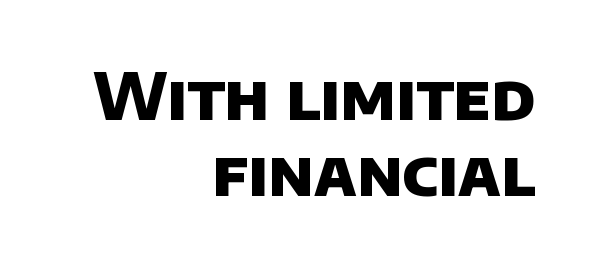
The image shows 64 px heavy sans-serif type; set right-aligned, line spacing 1.18x, normal letter spacing, not underlined; low stroke contrast and a large x-height.
